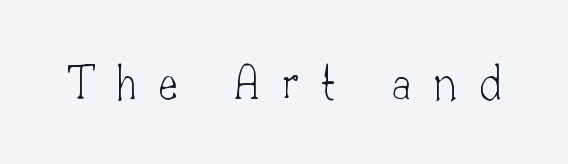
{"serif": "yes", "italic": "no", "bold": "no", "weight": "thin", "width": "normal", "stroke_contrast": "low", "x_height": "small", "monospaced": "no", "underline": "no", "letter_spacing": "wide", "letter_spacing_em": 0.43, "glyph_px": 51}
